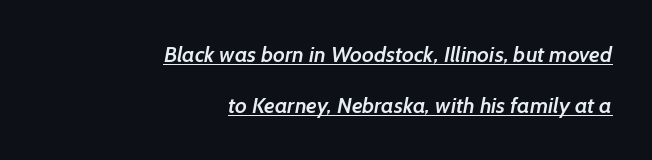
Honestly, the rows look like they've been pulled way apart. The compositor pushed each line to the right boundary. In designer terms, the underline attribute is active on this setting. Observe the ordinary spacing: letters are neighbours, not strangers. Emphasis by weight is partial: semibold.
